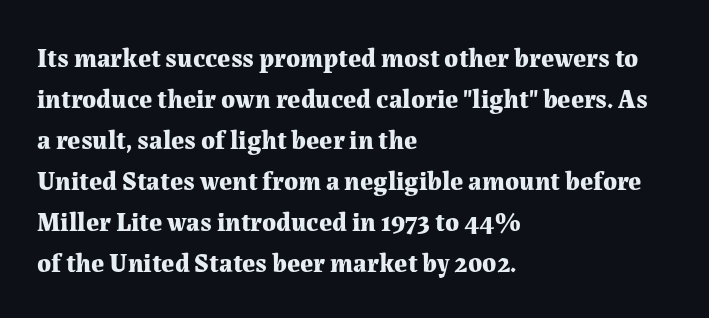
The image shows 26 px bold type, upright; set left-aligned, normal line spacing (1.58x), normal letter spacing, not underlined.
